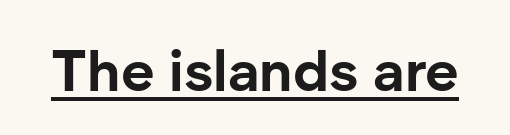
Has an underline been added? It has. The lettering stays uniformly vertical, giving the passage a roman look. Is this a fixed-width face? No — the glyphs have proportional, varying widths. Letter spacing: default. Letterform terminals end flat and unadorned throughout the passage.
